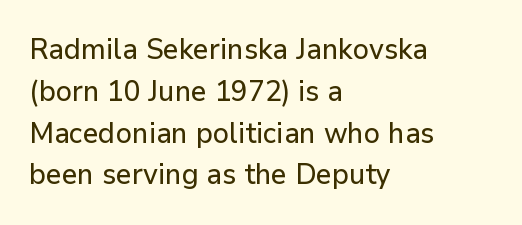
Bare-footed words on every line. You can tell from the bare stems that sans-serif type was used. The type sits square on the baseline with zero lean. You could not count columns in this text — the font is proportionally spaced.
